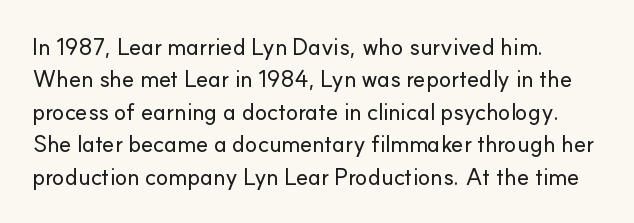
The image shows 23 px text type, upright; set left-aligned, normal line spacing (1.41x), normal letter spacing, not underlined.
